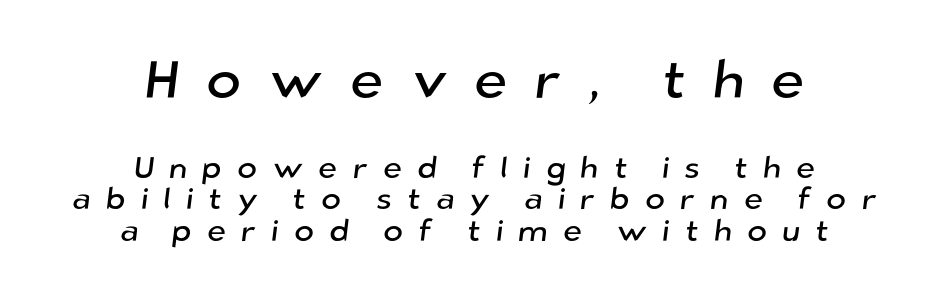
Q: Is the typeface a serif or a sans-serif typeface? A: Sans-serif.
Q: Is the text underlined? A: No.
Q: How is the paragraph aligned? A: Centered.
Q: Is the spacing between letters normal or unusually wide? A: Unusually wide.
Q: Is the spacing between lines tight, normal or loose? A: Tight.
Q: Which block of text is set in a larger size, the first (top) or the second (bottom)? A: The first (top) one.
Q: Width (condensed, normal, or wide)? A: Normal.
Q: Stroke contrast? A: Low.
Q: x-height? A: Medium.
Q: Monospaced? A: No.
